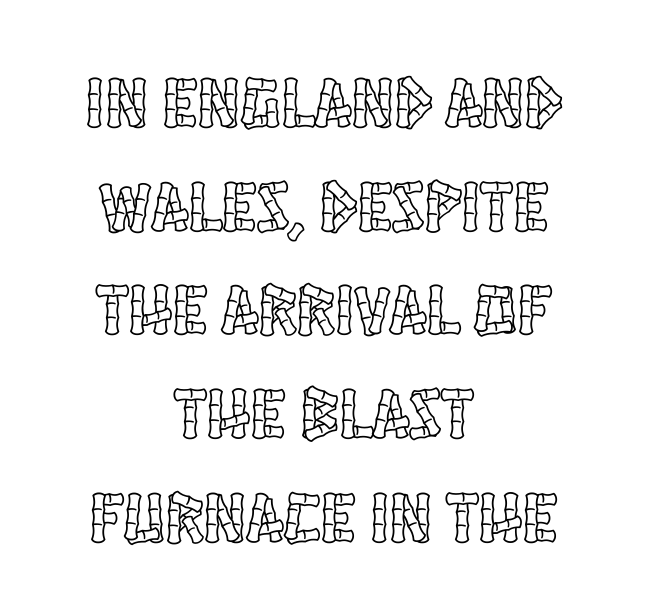
Q: Is the text italic (slanted)? A: No, it is upright.
Q: Is the text underlined? A: No.
Q: How is the paragraph aligned? A: Centered.
Q: Is the spacing between letters normal or unusually wide? A: Normal.
Q: Is the spacing between lines tight, normal or loose? A: Normal.
Q: Width (condensed, normal, or wide)? A: Condensed.
Q: x-height? A: Large.
Q: Monospaced? A: No.
